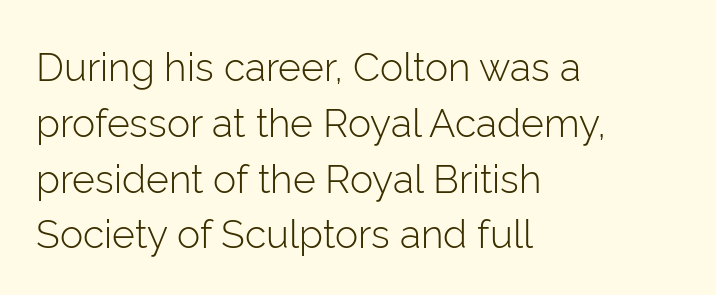
{"serif": "no", "italic": "no", "bold": "no", "weight": "light", "width": "normal", "stroke_contrast": "low", "x_height": "medium", "monospaced": "no", "underline": "no", "align": "left", "line_spacing": "normal", "line_spacing_ratio": 1.43, "letter_spacing": "normal", "letter_spacing_em": 0.0, "glyph_px": 39}
